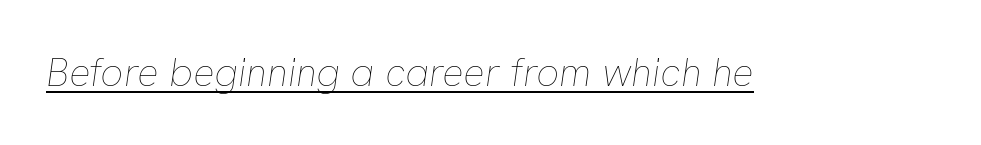
{"italic": "yes", "lean": "right", "slant_degrees": 8, "bold": "no", "weight": "thin", "width": "normal", "stroke_contrast": "low", "x_height": "medium", "monospaced": "no", "underline": "yes", "letter_spacing": "normal", "letter_spacing_em": 0.0, "glyph_px": 40}
